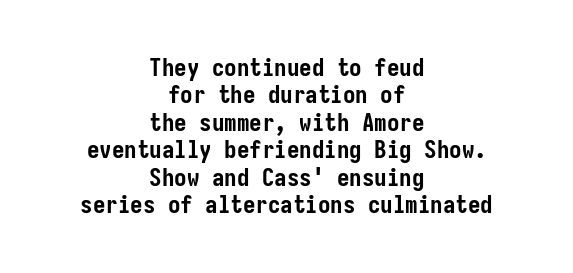
{"italic": "no", "bold": "yes", "underline": "no", "align": "center", "line_spacing": "tight", "line_spacing_ratio": 1.1, "letter_spacing": "normal", "letter_spacing_em": 0.0, "glyph_px": 25}
